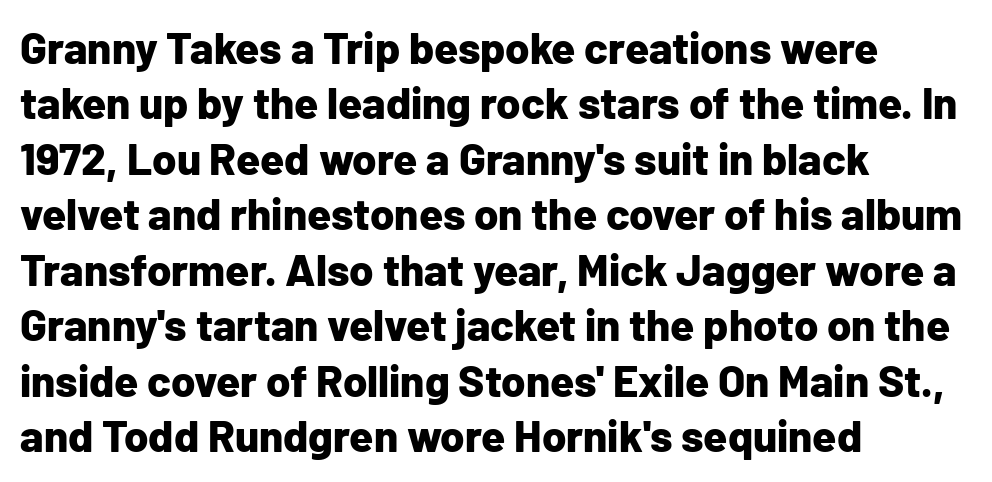
{"serif": "no", "italic": "no", "bold": "yes", "weight": "bold", "width": "normal", "stroke_contrast": "low", "x_height": "medium", "monospaced": "no", "underline": "no", "align": "left", "line_spacing": "normal", "line_spacing_ratio": 1.26, "letter_spacing": "normal", "letter_spacing_em": 0.0, "glyph_px": 44}
